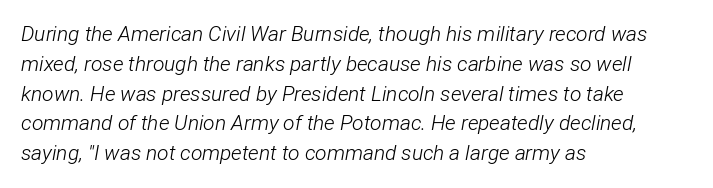
The passage shown leans; its letterforms are oblique. In terms of leading, this rendering sits right in the middle. The weight tops out at a normal text grade. The passage is arranged the way most books set body copy — flush left.
